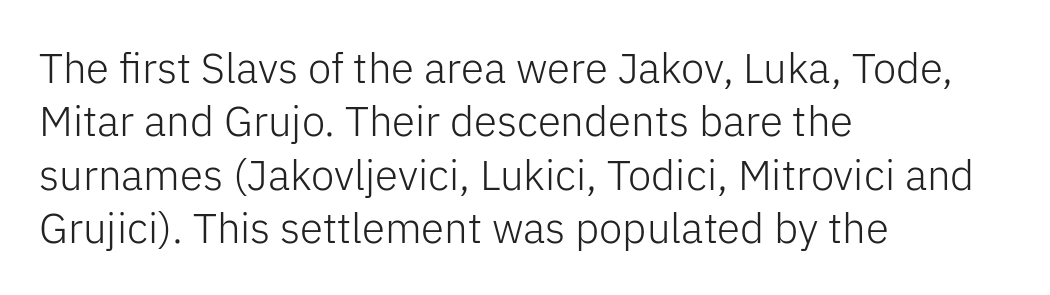
The image shows 42 px light sans-serif type, upright; set left-aligned, normal line spacing (1.27x), normal letter spacing, not underlined; low stroke contrast and a medium x-height.
